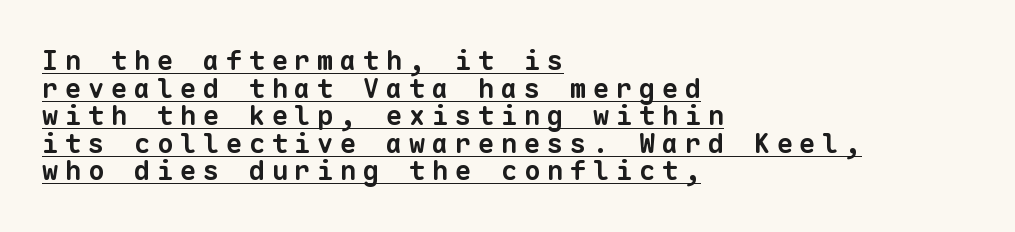
Notice how descenders almost collide with the ascenders below — that's tight leading. Set as a true bold cut, around the 700 mark. Emphasis is given by a line drawn under the lettering. You could only call the tracking loose — the letters float apart. Reading down the block, your eye returns to a fixed left position each line.
